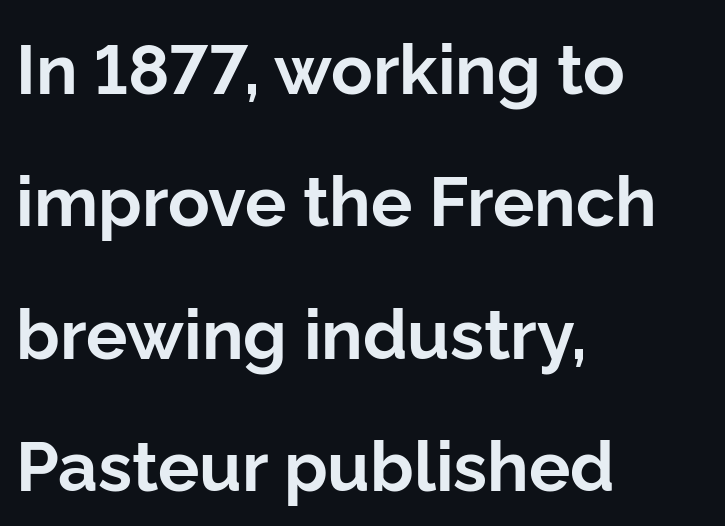
The glyphs are unaccompanied by any horizontal stroke below them. This sample has the flowing, uneven cadence of proportional lettering. Compared with a centered layout, this one pins lines to the left instead. This sample uses plain, unmodified letter spacing. The passage shown is typeset with a sans-serif family.
